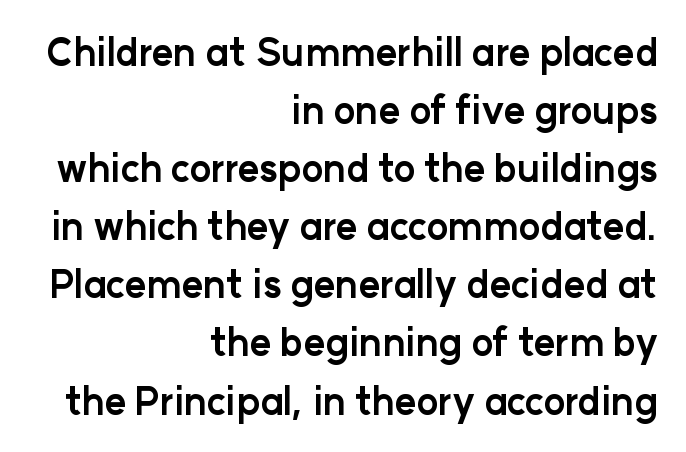
Q: Is the text bold? A: Yes.
Q: Is the text italic (slanted)? A: No, it is upright.
Q: Is the typeface a serif or a sans-serif typeface? A: Sans-serif.
Q: Is the text underlined? A: No.
Q: How is the paragraph aligned? A: Right-aligned.
Q: Is the spacing between letters normal or unusually wide? A: Normal.
Q: Is the spacing between lines tight, normal or loose? A: Normal.
Q: Width (condensed, normal, or wide)? A: Normal.
Q: Stroke contrast? A: Low.
Q: x-height? A: Medium.
Q: Monospaced? A: No.
